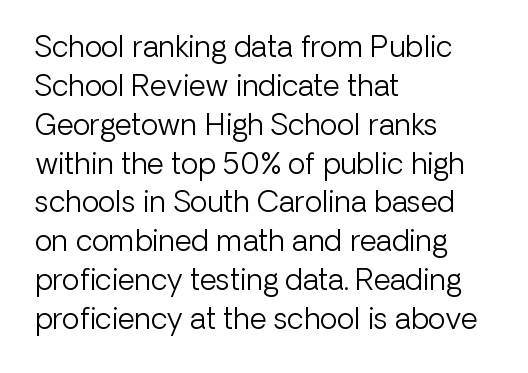
The image shows 29 px light sans-serif type, upright; set left-aligned, normal line spacing (1.34x), normal letter spacing, not underlined; low stroke contrast and a medium x-height.
